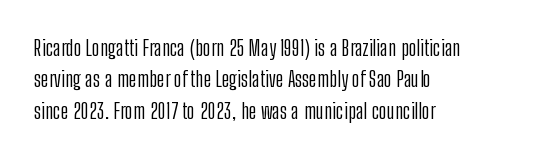
The image shows 22 px text type, upright; set left-aligned, normal line spacing (1.43x), normal letter spacing, not underlined.
